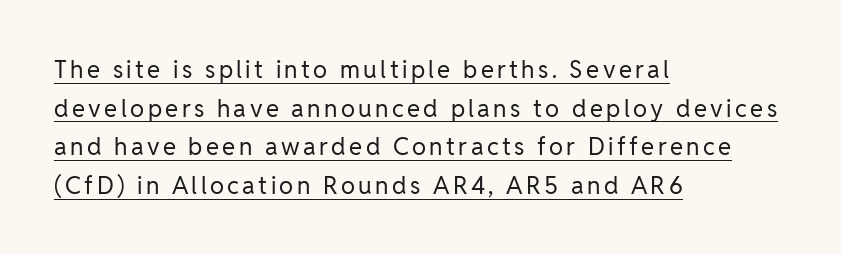
In CSS terms this would be text-align: left. How would I describe the line gaps? Plain and ordinary. If you drew a line through each stem, it would be perfectly vertical. You can see a thin bar hugging the bottom of the glyphs. The cut favours lightness, reaching ordinary text weight at its darkest.
